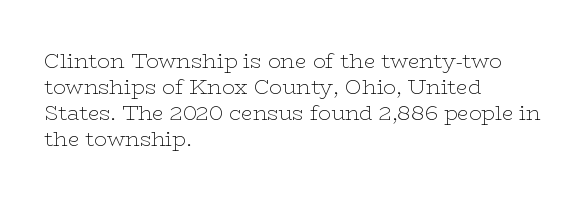
The image shows 21 px text type, upright; set left-aligned, line spacing 1.24x, normal letter spacing, not underlined.
